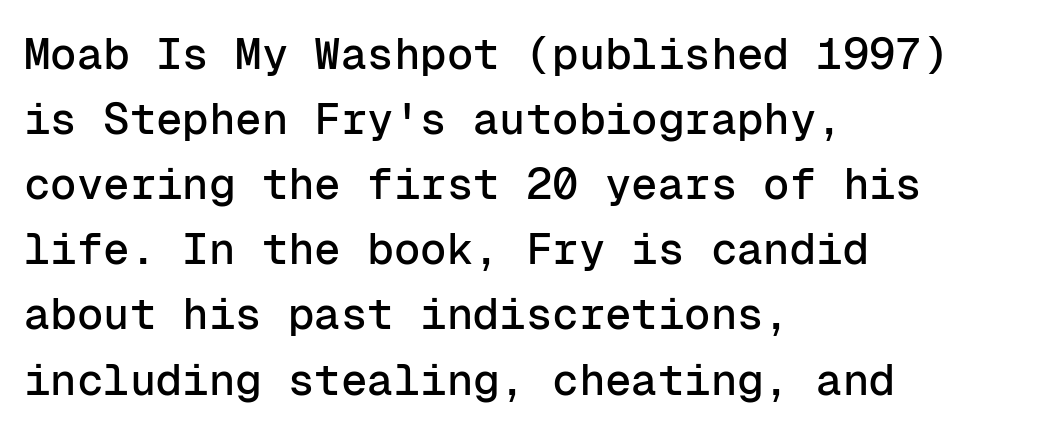
{"serif": "no", "italic": "no", "width": "normal", "stroke_contrast": "low", "x_height": "medium", "monospaced": "yes", "underline": "no", "align": "left", "line_spacing": "normal", "line_spacing_ratio": 1.48, "letter_spacing": "normal", "letter_spacing_em": 0.0, "glyph_px": 44}
